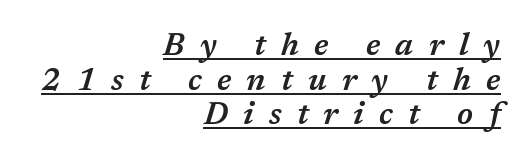
Leftover space on each line is placed entirely before the opening word. A typographer would call this underscored text. When letters slant like this, we call the style italic. This block would grow much taller if given ordinary leading; it's compressed now. Is this a fixed-width face? No — the glyphs have proportional, varying widths.
